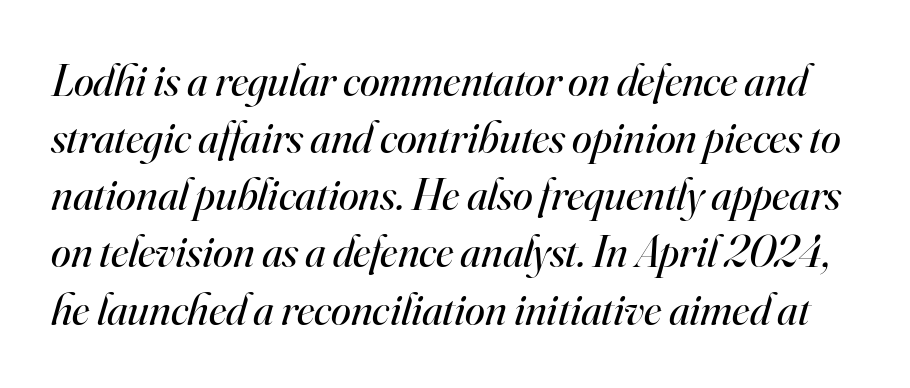
Q: Is the text bold? A: No.
Q: Is the text italic (slanted)? A: Yes, it leans right by about 16 degrees.
Q: Is the typeface a serif or a sans-serif typeface? A: Serif.
Q: Is the text underlined? A: No.
Q: Is the spacing between letters normal or unusually wide? A: Normal.
Q: Is the spacing between lines tight, normal or loose? A: Normal.
Q: Width (condensed, normal, or wide)? A: Normal.
Q: Stroke contrast? A: High.
Q: x-height? A: Small.
Q: Monospaced? A: No.
